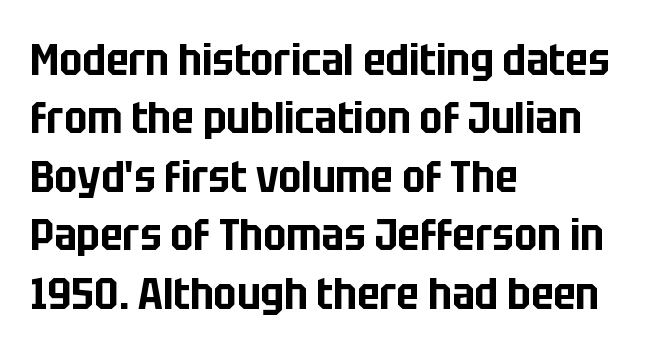
Q: Is the text italic (slanted)? A: No, it is upright.
Q: Is the typeface a serif or a sans-serif typeface? A: Sans-serif.
Q: Is the text underlined? A: No.
Q: How is the paragraph aligned? A: Left-aligned.
Q: Is the spacing between letters normal or unusually wide? A: Normal.
Q: Is the spacing between lines tight, normal or loose? A: Normal.
Q: Width (condensed, normal, or wide)? A: Condensed.
Q: Stroke contrast? A: Low.
Q: x-height? A: Large.
Q: Monospaced? A: No.
